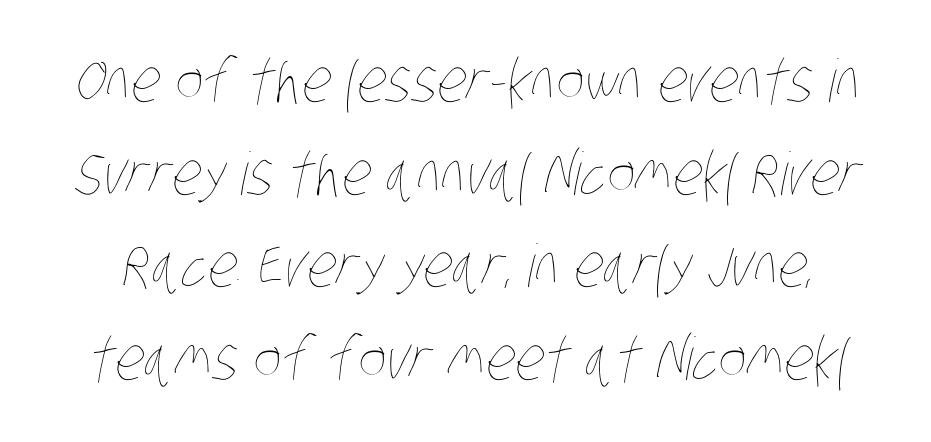
Q: Is the text bold? A: No.
Q: Is the text underlined? A: No.
Q: Is the spacing between letters normal or unusually wide? A: Normal.
Q: Is the spacing between lines tight, normal or loose? A: Normal.
Q: Width (condensed, normal, or wide)? A: Condensed.
Q: Stroke contrast? A: Low.
Q: x-height? A: Large.
Q: Monospaced? A: No.
